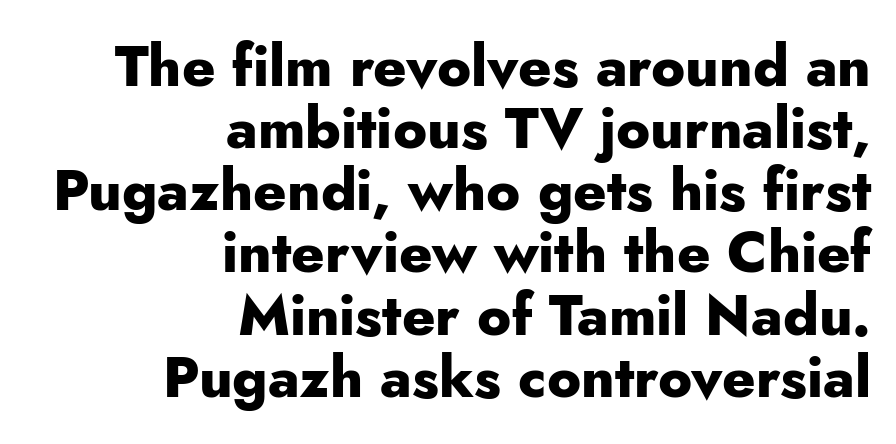
{"serif": "no", "italic": "no", "bold": "yes", "weight": "heavy", "width": "normal", "stroke_contrast": "low", "x_height": "small", "monospaced": "no", "underline": "no", "align": "right", "line_spacing": "tight", "line_spacing_ratio": 1.09, "letter_spacing": "normal", "letter_spacing_em": 0.0, "glyph_px": 57}
